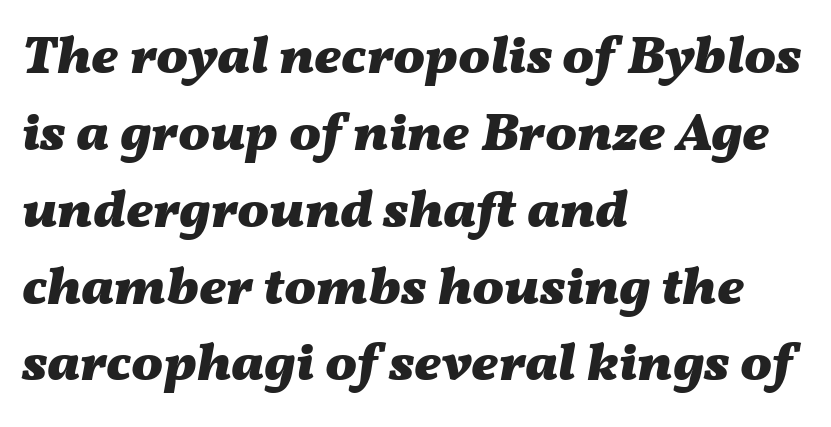
Q: Is the text bold? A: Yes.
Q: Is the text italic (slanted)? A: Yes, it leans right by about 11 degrees.
Q: Is the text underlined? A: No.
Q: How is the paragraph aligned? A: Left-aligned.
Q: Is the spacing between letters normal or unusually wide? A: Normal.
Q: Is the spacing between lines tight, normal or loose? A: Normal.
Q: Width (condensed, normal, or wide)? A: Wide.
Q: Stroke contrast? A: Medium.
Q: x-height? A: Medium.
Q: Monospaced? A: No.
